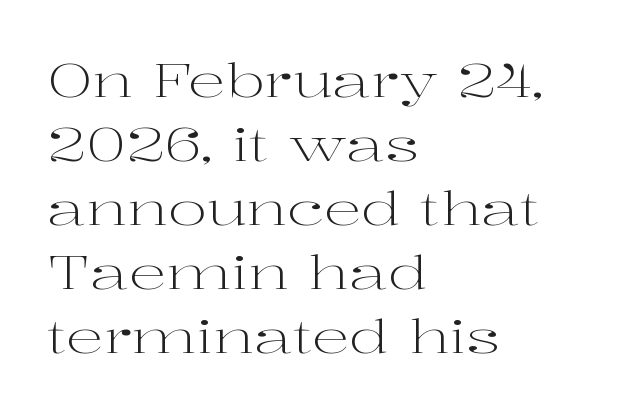
{"serif": "yes", "italic": "no", "bold": "no", "weight": "light", "width": "wide", "stroke_contrast": "high", "x_height": "medium", "monospaced": "no", "underline": "no", "align": "left", "line_spacing": "normal", "line_spacing_ratio": 1.36, "letter_spacing": "normal", "letter_spacing_em": 0.0, "glyph_px": 47}
